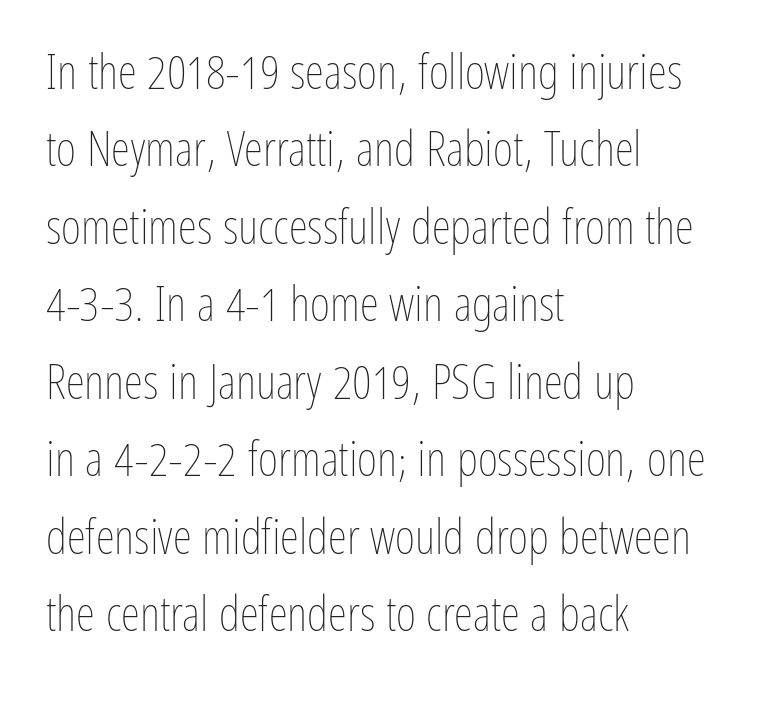
The space between consecutive lines is moderate. The face used here is proportionally spaced, like ordinary book or web type. Rule under the text: the space is simply empty. The specimen reads as upright at a glance. Left-aligned paragraph, ragged on the right.
